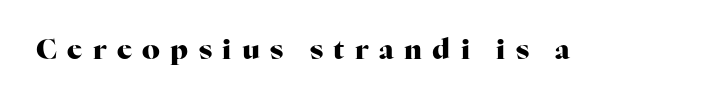
Q: Is the text bold? A: Yes.
Q: Is the text italic (slanted)? A: No, it is upright.
Q: Is the typeface a serif or a sans-serif typeface? A: Serif.
Q: Is the text underlined? A: No.
Q: Is the spacing between letters normal or unusually wide? A: Unusually wide.
Q: Width (condensed, normal, or wide)? A: Normal.
Q: Stroke contrast? A: High.
Q: x-height? A: Medium.
Q: Monospaced? A: No.
